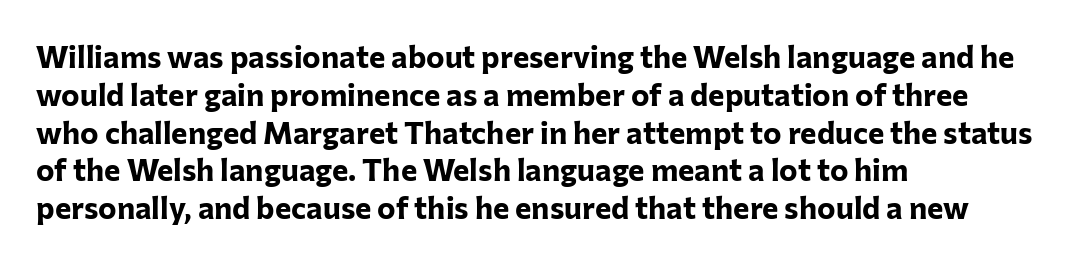
Q: Is the text bold? A: Yes.
Q: Is the text italic (slanted)? A: No, it is upright.
Q: Is the typeface a serif or a sans-serif typeface? A: Sans-serif.
Q: Is the text underlined? A: No.
Q: How is the paragraph aligned? A: Left-aligned.
Q: Is the spacing between letters normal or unusually wide? A: Normal.
Q: Width (condensed, normal, or wide)? A: Normal.
Q: Stroke contrast? A: Low.
Q: x-height? A: Medium.
Q: Monospaced? A: No.
